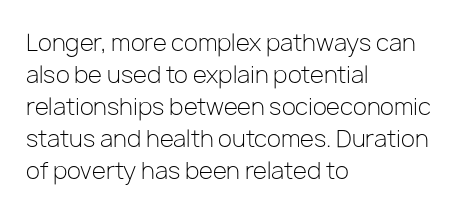
Caption: standard tracking, unaltered. Does the leading feel generous? No, just average. The lines are quadded left. Check the space under the baseline: it is left empty.
